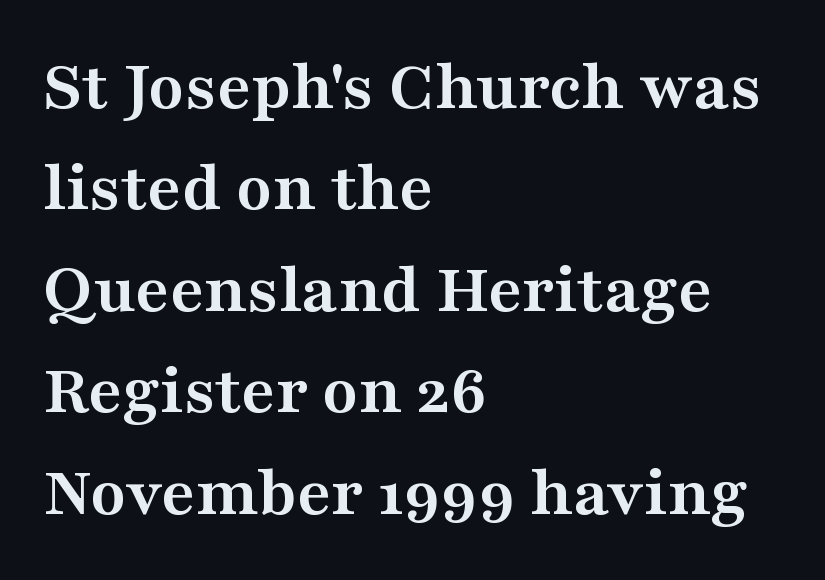
{"serif": "yes", "italic": "no", "bold": "yes", "weight": "semibold", "width": "wide", "stroke_contrast": "medium", "x_height": "medium", "monospaced": "no", "underline": "no", "align": "left", "line_spacing": "normal", "line_spacing_ratio": 1.39, "letter_spacing": "normal", "letter_spacing_em": 0.0, "glyph_px": 73}
